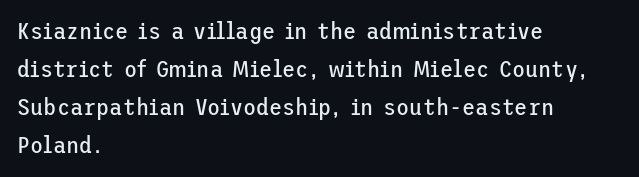
Is there much room between lines? A standard amount, neither cramped nor airy. A roman cut, with each character standing at attention. How are the letters spaced? Ordinarily, with no added tracking. This rendering features lettering with no underline. The paragraph shown leans on its left margin. The weight tops out at a normal text grade.
